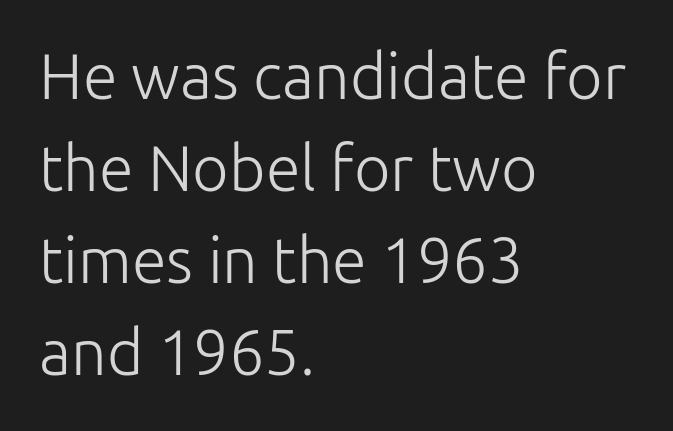
Q: Is the text bold? A: No.
Q: Is the text italic (slanted)? A: No, it is upright.
Q: Is the typeface a serif or a sans-serif typeface? A: Sans-serif.
Q: Is the text underlined? A: No.
Q: How is the paragraph aligned? A: Left-aligned.
Q: Is the spacing between letters normal or unusually wide? A: Normal.
Q: Is the spacing between lines tight, normal or loose? A: Normal.
Q: Width (condensed, normal, or wide)? A: Normal.
Q: Stroke contrast? A: Low.
Q: x-height? A: Medium.
Q: Monospaced? A: No.
